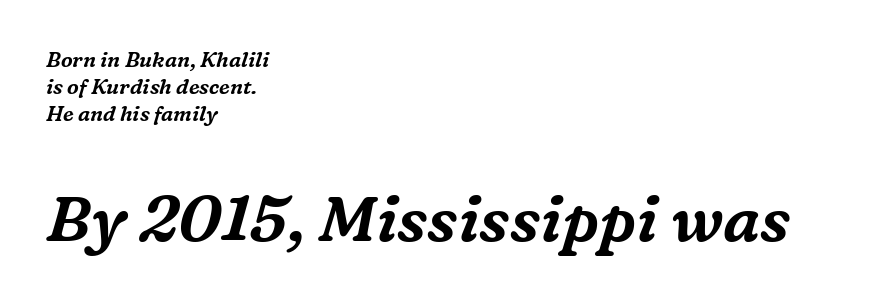
{"serif": "yes", "italic": "yes", "lean": "right", "slant_degrees": 16, "width": "normal", "stroke_contrast": "medium", "x_height": "medium", "monospaced": "no", "underline": "no", "align": "left", "line_spacing": "normal", "line_spacing_ratio": 1.29, "letter_spacing": "normal", "letter_spacing_em": 0.0, "larger_block": "second", "size_ratio": 3.05, "glyph_px": 64}
